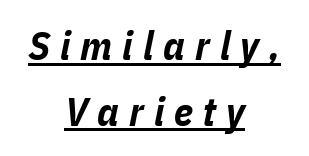
Q: Is the text bold? A: Yes.
Q: Is the text italic (slanted)? A: Yes, it leans right by about 11 degrees.
Q: Is the text underlined? A: Yes.
Q: How is the paragraph aligned? A: Centered.
Q: Is the spacing between letters normal or unusually wide? A: Unusually wide.
Q: Is the spacing between lines tight, normal or loose? A: Normal.
Q: Width (condensed, normal, or wide)? A: Condensed.
Q: Stroke contrast? A: Low.
Q: x-height? A: Medium.
Q: Monospaced? A: No.
